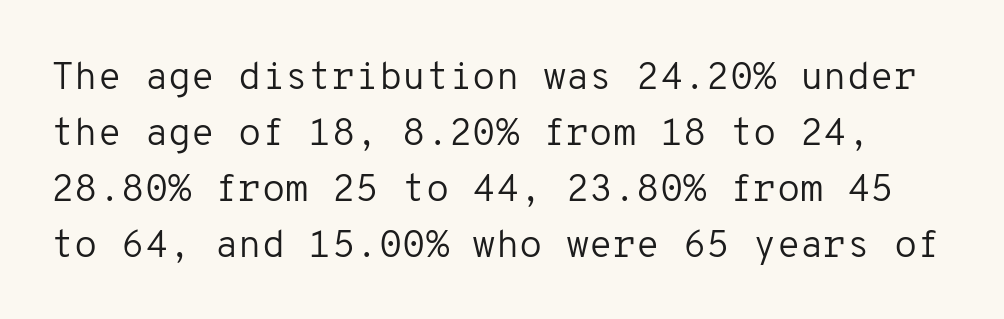
The image shows 38 px regular-weight sans-serif type, upright, monospaced; set normal line spacing (1.47x), normal letter spacing, not underlined; low stroke contrast and a medium x-height.
